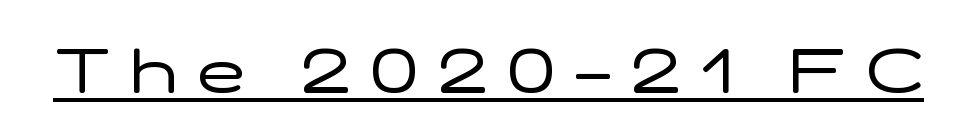
The image shows 63 px regular-weight, wide sans-serif type, upright; set unusually wide letter spacing (+0.33 em), underlined; low stroke contrast and a medium x-height.
